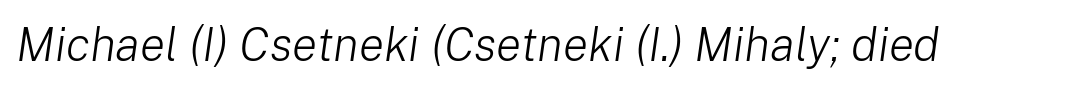
{"italic": "yes", "lean": "right", "slant_degrees": 8, "bold": "no", "weight": "light", "width": "normal", "stroke_contrast": "low", "x_height": "medium", "monospaced": "no", "underline": "no", "letter_spacing": "normal", "letter_spacing_em": 0.0, "glyph_px": 47}
